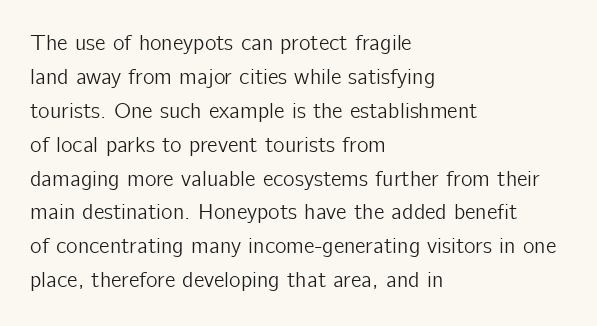
The image shows 22 px text type, upright; set left-aligned, normal line spacing (1.54x), normal letter spacing, not underlined.
